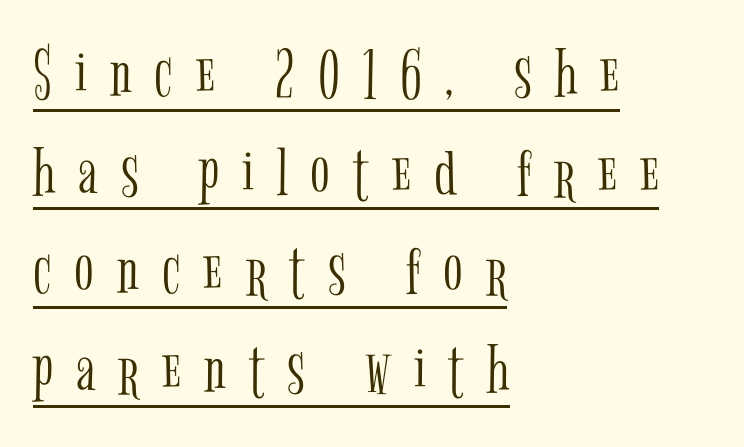
Q: Is the text bold? A: No.
Q: Is the text italic (slanted)? A: No, it is upright.
Q: Is the typeface a serif or a sans-serif typeface? A: Serif.
Q: Is the text underlined? A: Yes.
Q: How is the paragraph aligned? A: Left-aligned.
Q: Is the spacing between letters normal or unusually wide? A: Unusually wide.
Q: Is the spacing between lines tight, normal or loose? A: Normal.
Q: Width (condensed, normal, or wide)? A: Condensed.
Q: Stroke contrast? A: Low.
Q: x-height? A: Medium.
Q: Monospaced? A: No.
